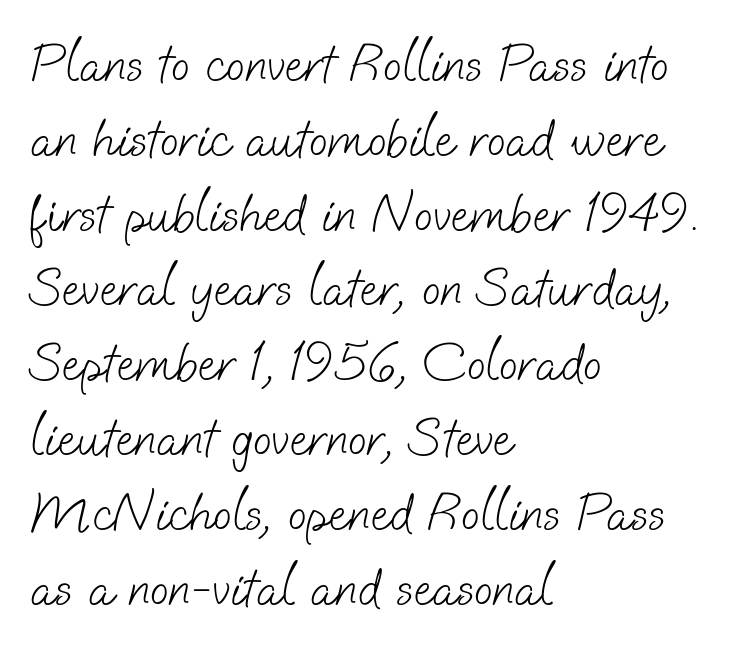
Q: Is the text bold? A: No.
Q: Is the typeface a serif or a sans-serif typeface? A: Sans-serif.
Q: Is the text underlined? A: No.
Q: How is the paragraph aligned? A: Left-aligned.
Q: Is the spacing between letters normal or unusually wide? A: Normal.
Q: Is the spacing between lines tight, normal or loose? A: Normal.
Q: Width (condensed, normal, or wide)? A: Normal.
Q: Stroke contrast? A: Low.
Q: x-height? A: Small.
Q: Monospaced? A: No.
